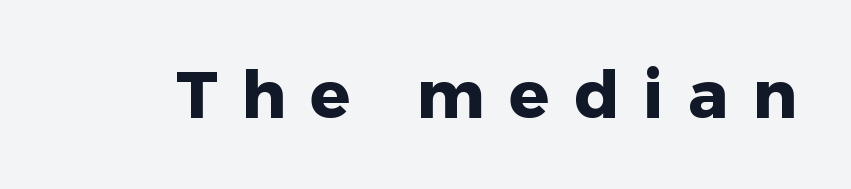
{"serif": "no", "italic": "no", "bold": "yes", "weight": "heavy", "width": "normal", "stroke_contrast": "low", "x_height": "medium", "monospaced": "no", "underline": "no", "letter_spacing": "wide", "letter_spacing_em": 0.37, "glyph_px": 66}
